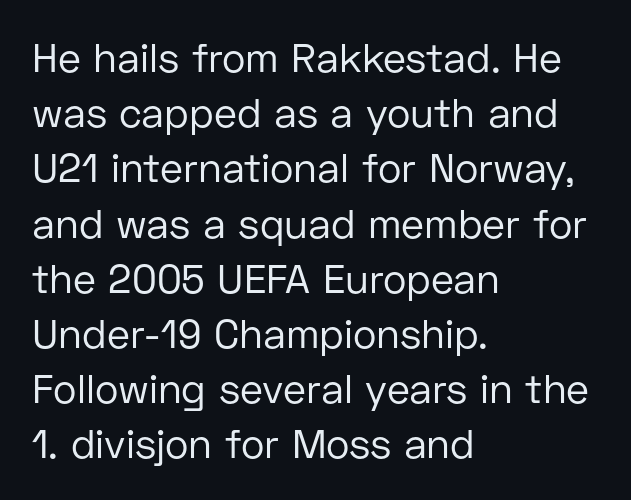
On a weight scale, this lands at 450 or below. Examine the stroke ends and you'll find no serifs. These lines are rendered in a variable-pitch font. Underline: absent.
